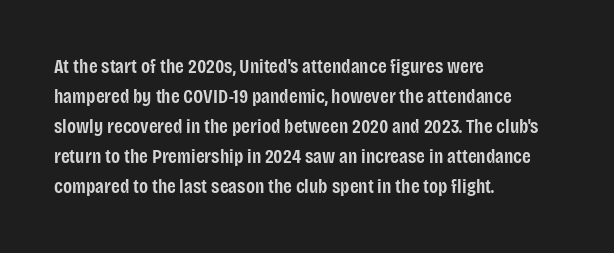
Q: Is the text bold? A: Semi-bold.
Q: Is the text italic (slanted)? A: No, it is upright.
Q: Is the text underlined? A: No.
Q: How is the paragraph aligned? A: Left-aligned.
Q: Is the spacing between letters normal or unusually wide? A: Normal.
Q: Is the spacing between lines tight, normal or loose? A: Normal.
